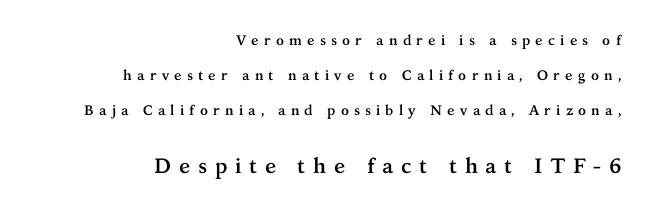
Strokes here are thick enough to call this a true bold. A roman cut, with each character standing at attention. Honestly, the letter spacing is so wide it's the main thing you notice. If you squint, the bottom block still reads clearly — it's the larger of the two. Honestly, there is no underline to notice here at all. This block would shrink considerably if given ordinary leading; it's expanded now.
